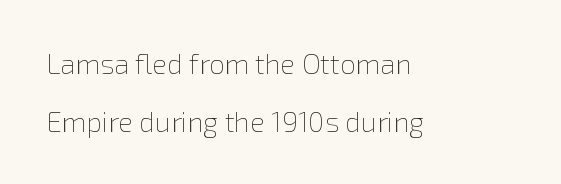
The image shows 28 px thin type, upright; set left-aligned, loose line spacing (2.07x), normal letter spacing, not underlined; a medium x-height.
